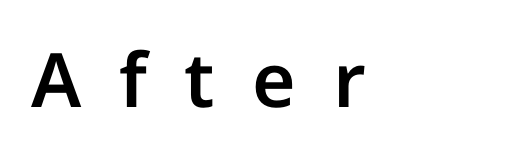
The image shows 75 px sans-serif type, upright; set unusually wide letter spacing (+0.5 em), not underlined; low stroke contrast and a medium x-height.
